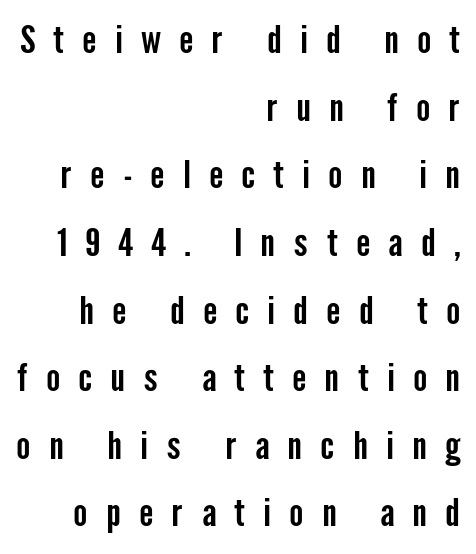
The letters advance in unequal steps, a hallmark of proportional type. A bare baseline throughout the passage. The type is letterspaced generously, with wide tracking. You can tell from the bare stems that sans-serif type was used. The paragraph has a hard right edge and a soft left edge. This is roman type, the default non-slanted kind.
